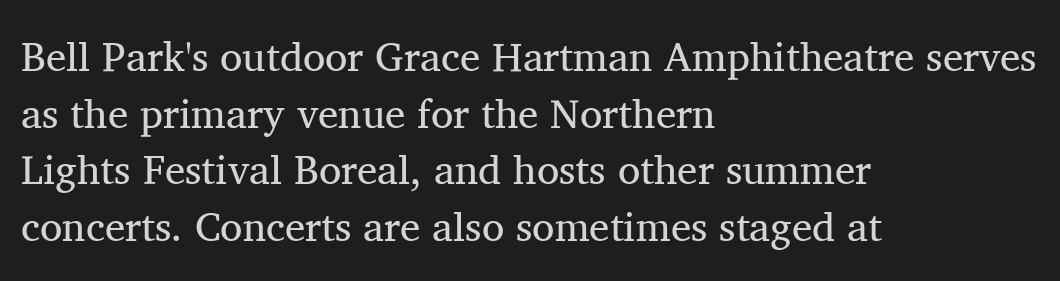
{"serif": "yes", "italic": "no", "bold": "no", "weight": "regular", "width": "normal", "stroke_contrast": "medium", "x_height": "medium", "monospaced": "no", "underline": "no", "align": "left", "line_spacing": "normal", "line_spacing_ratio": 1.38, "letter_spacing": "normal", "letter_spacing_em": 0.0, "glyph_px": 41}
